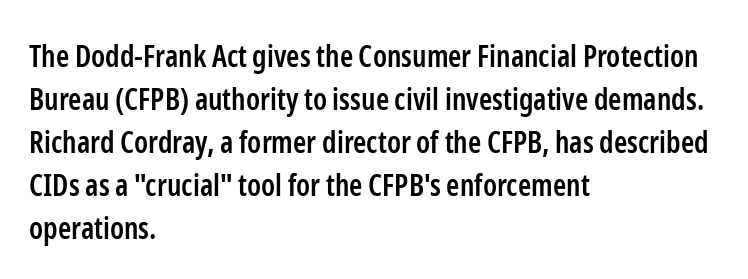
The image shows 30 px semibold, condensed sans-serif type, upright; set left-aligned, normal line spacing (1.43x), normal letter spacing, not underlined; low stroke contrast and a medium x-height.
